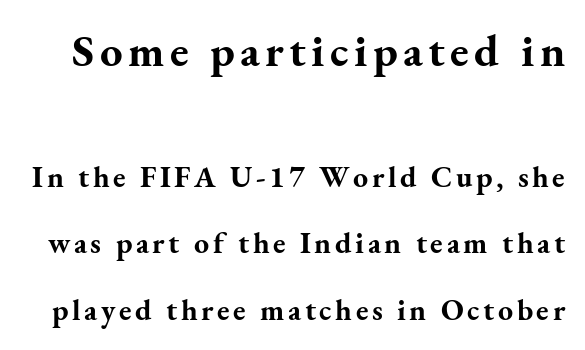
Q: Is the text bold? A: Yes.
Q: Is the text italic (slanted)? A: No, it is upright.
Q: Is the typeface a serif or a sans-serif typeface? A: Serif.
Q: Is the text underlined? A: No.
Q: Is the spacing between lines tight, normal or loose? A: Loose.
Q: Which block of text is set in a larger size, the first (top) or the second (bottom)? A: The first (top) one.
Q: Width (condensed, normal, or wide)? A: Normal.
Q: Stroke contrast? A: Medium.
Q: x-height? A: Small.
Q: Monospaced? A: No.
